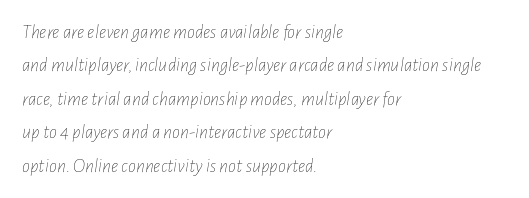
No heavy texture on the line: the type isn't bold. In terms of posture, this sample is oblique. The setting favours the left margin, as ordinary paragraphs usually do. Each word holds together tightly as a unit, with standard inter-letter gaps. Check under the words: just untouched page.
